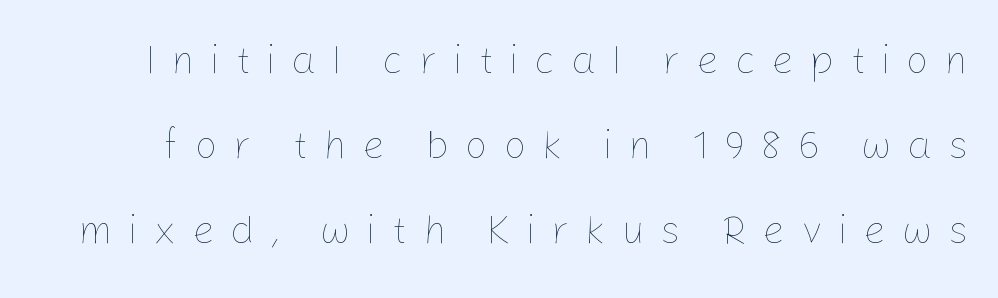
{"italic": "no", "bold": "no", "weight": "thin", "width": "normal", "stroke_contrast": "low", "x_height": "medium", "monospaced": "no", "underline": "no", "line_spacing": "loose", "line_spacing_ratio": 2.13, "letter_spacing": "wide", "letter_spacing_em": 0.39, "glyph_px": 40}
